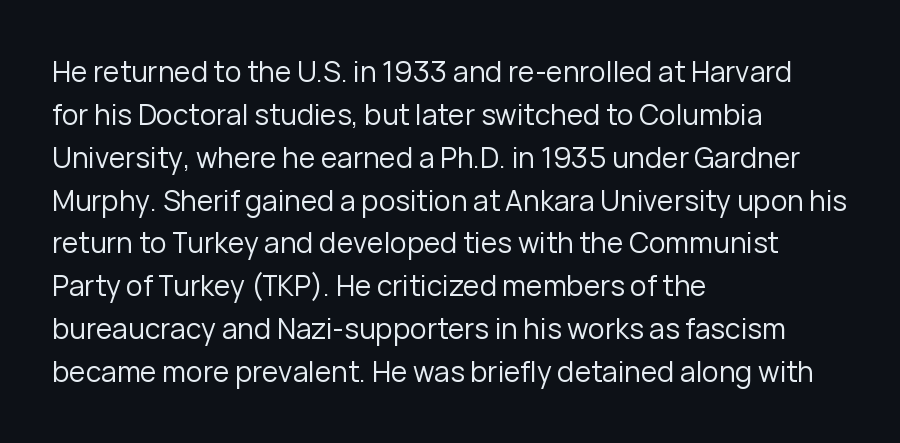
Is this a fixed-width face? No — the glyphs have proportional, varying widths. The specimen reads as upright at a glance. Notice how descenders clear the ascenders below comfortably — that's standard leading. The rendering anchors every line to the left-hand side. The letters look calm and open, with moderate or lighter stems. This rendering employs a face without finishing strokes, i.e., a sans-serif.
